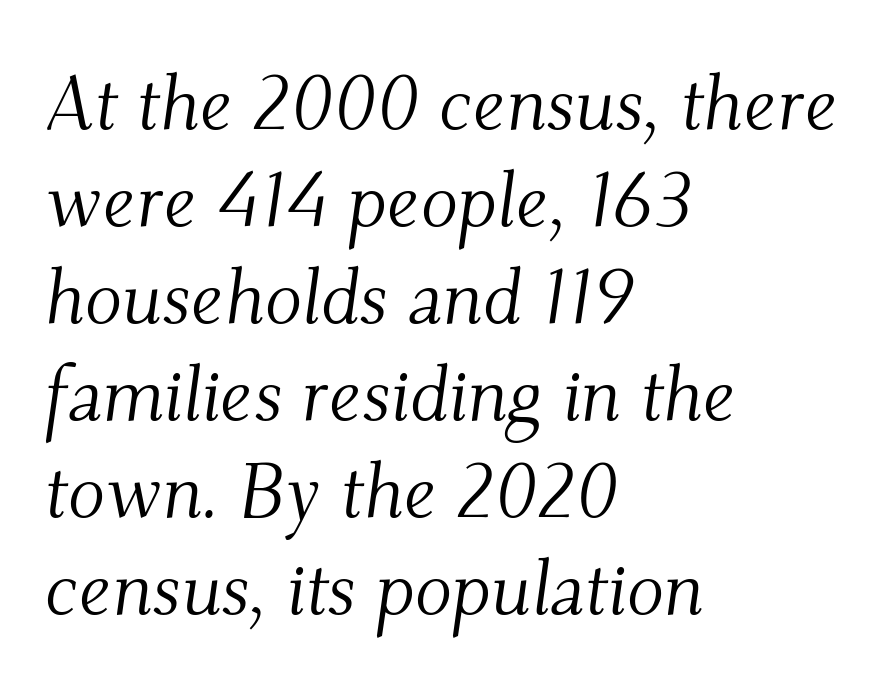
A typesetter would call this zero additional tracking. Whoever set this chose a conventional vertical rhythm. This is serif lettering, the kind often seen in printed books. If you drew a line through each stem, it would be angled. Honestly, there is no underline to notice here at all. Is this a fixed-width face? No — the glyphs have proportional, varying widths.
